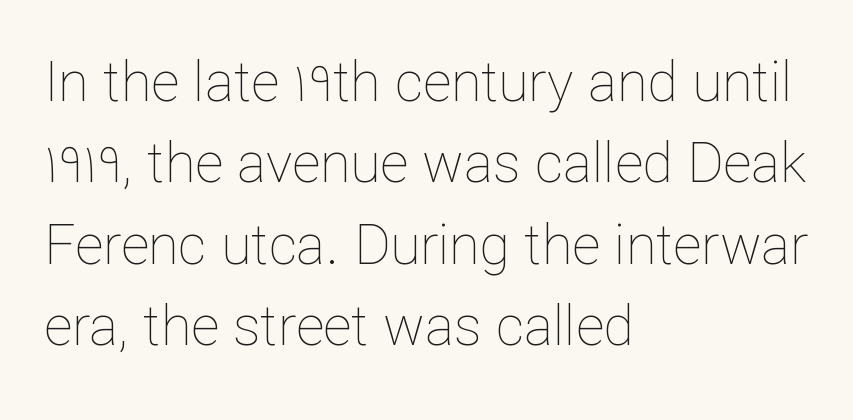
The image shows 55 px thin type, upright; set left-aligned, normal line spacing (1.48x), normal letter spacing, not underlined; low stroke contrast and a medium x-height.
